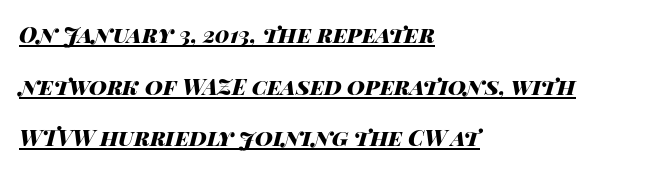
The image shows 22 px bold type, italic (leaning right); set left-aligned, loose line spacing (2.35x), normal letter spacing, underlined.
